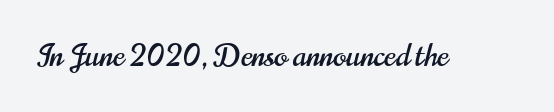
Q: Is the text italic (slanted)? A: Yes.
Q: Is the typeface a serif or a sans-serif typeface? A: Sans-serif.
Q: Is the text underlined? A: No.
Q: Is the spacing between letters normal or unusually wide? A: Normal.
Q: Width (condensed, normal, or wide)? A: Condensed.
Q: Stroke contrast? A: High.
Q: x-height? A: Small.
Q: Monospaced? A: No.
